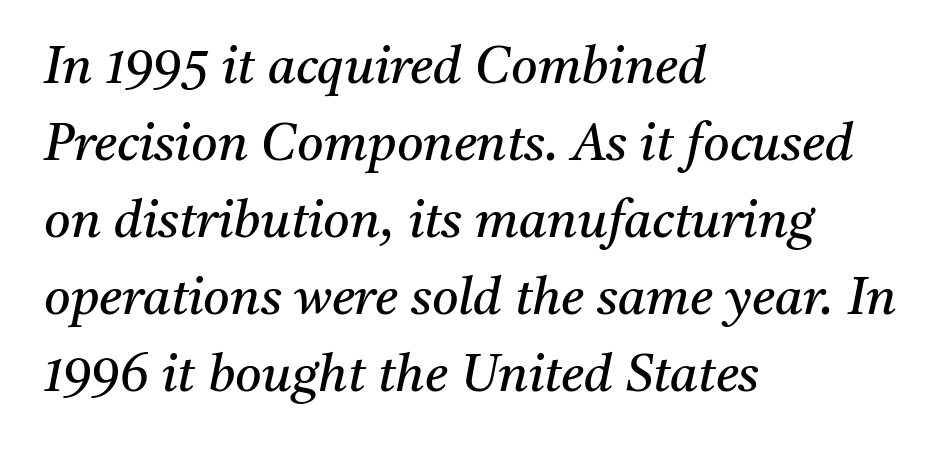
The vertical gap from one line to the next is medium. The typography opts for an oblique posture over an upright one. Check where the strokes stop: tiny serifs finish them off. The string is rendered with underlining switched off.
